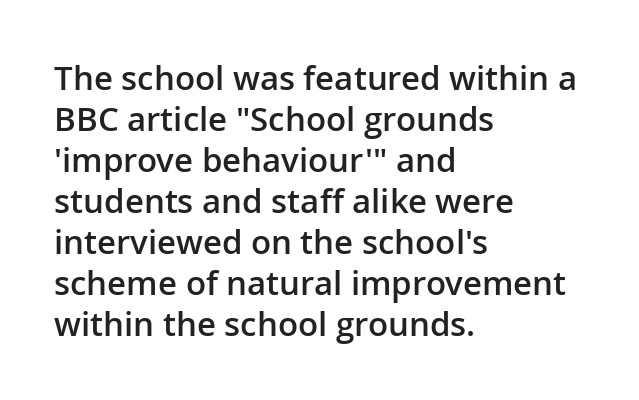
The image shows 33 px semibold sans-serif type, upright; set left-aligned, line spacing 1.24x, normal letter spacing, not underlined; low stroke contrast and a medium x-height.
